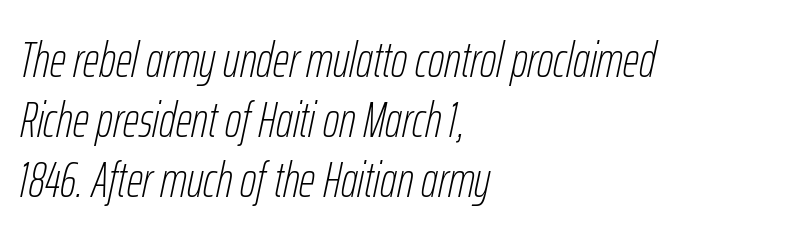
Horizontally, the lines are justified to the leading edge only. Check the space under the baseline: it is left empty. The gaps between neighbouring characters are ordinary and unremarkable. Note the varied advance widths — an 'i' is clearly narrower than an 'm'. Heft: none added — not bold. The glyphs look as if they've been sheared to an angle.
